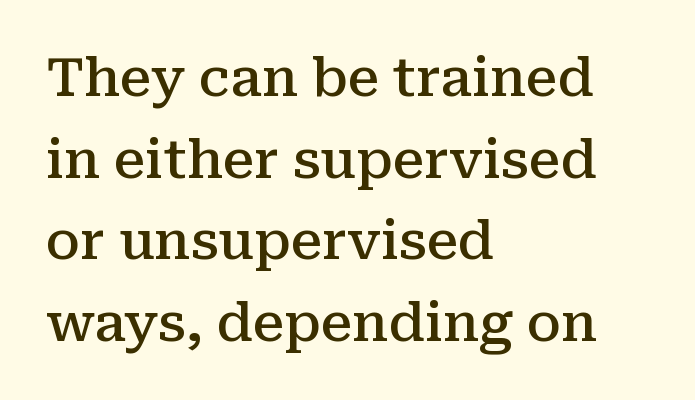
Q: Is the text bold? A: Semi-bold.
Q: Is the text italic (slanted)? A: No, it is upright.
Q: Is the typeface a serif or a sans-serif typeface? A: Serif.
Q: Is the text underlined? A: No.
Q: How is the paragraph aligned? A: Left-aligned.
Q: Is the spacing between letters normal or unusually wide? A: Normal.
Q: Is the spacing between lines tight, normal or loose? A: Normal.
Q: Width (condensed, normal, or wide)? A: Normal.
Q: Stroke contrast? A: Medium.
Q: x-height? A: Medium.
Q: Monospaced? A: No.
